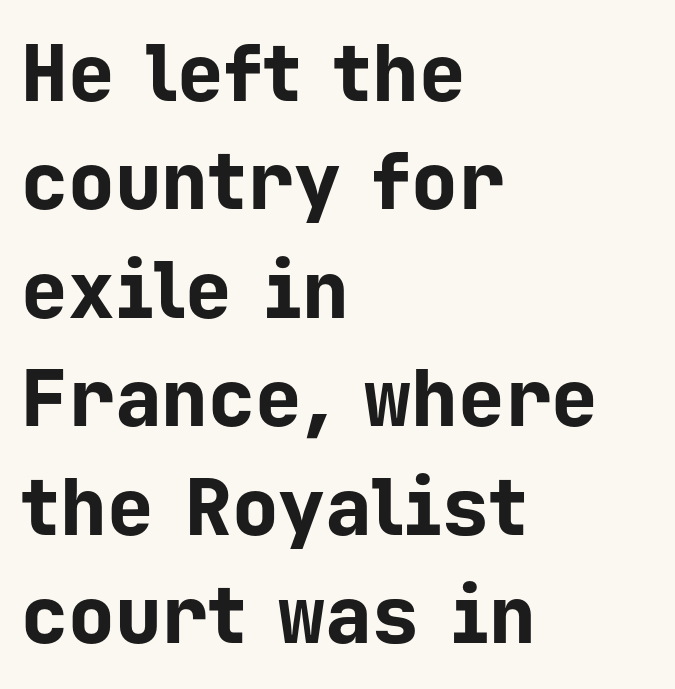
If you drew a line through each stem, it would be perfectly vertical. Here the designer chose a console-style face with uniform glyph widths. Just letters on the line, the space beneath them empty. The letters carry no serifs — their stems end cleanly without finishing strokes.
